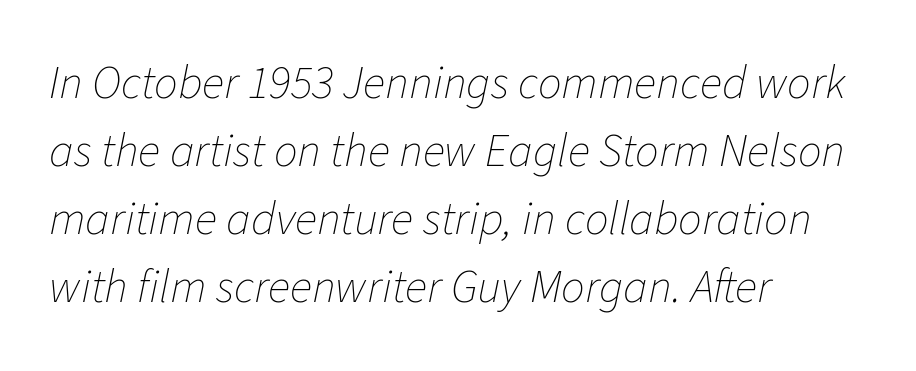
Q: Is the text bold? A: No.
Q: Is the text italic (slanted)? A: Yes, it leans right by about 11 degrees.
Q: Is the text underlined? A: No.
Q: How is the paragraph aligned? A: Left-aligned.
Q: Is the spacing between letters normal or unusually wide? A: Normal.
Q: Is the spacing between lines tight, normal or loose? A: Normal.
Q: Width (condensed, normal, or wide)? A: Normal.
Q: Stroke contrast? A: Low.
Q: x-height? A: Medium.
Q: Monospaced? A: No.
